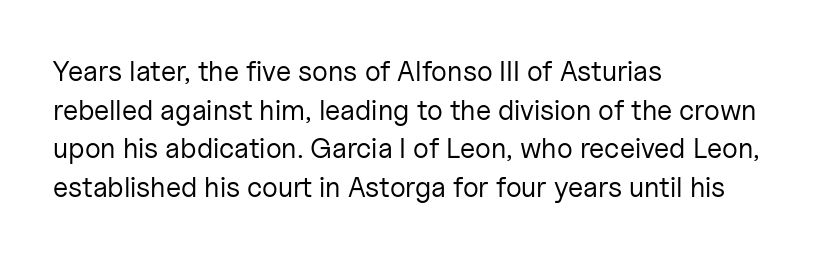
These lines are set flush left with a ragged right edge. Varying glyph widths throughout — classic text-font behaviour. Is this a sans? Yes — the strokes have no serifs. Bare-footed words on every line. Rows of type keep a routine distance in the vertical direction.
